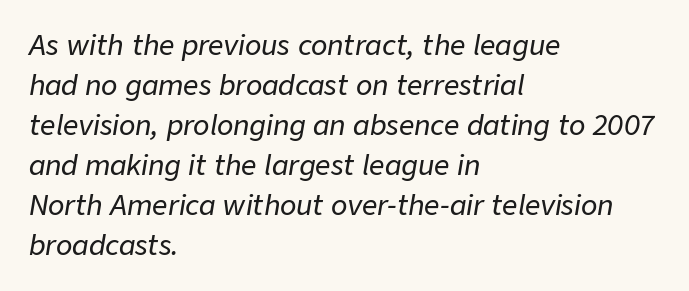
{"italic": "yes", "lean": "right", "slant_degrees": 9, "underline": "no", "align": "left", "line_spacing": "normal", "line_spacing_ratio": 1.48, "letter_spacing": "normal", "letter_spacing_em": 0.0, "glyph_px": 27}
